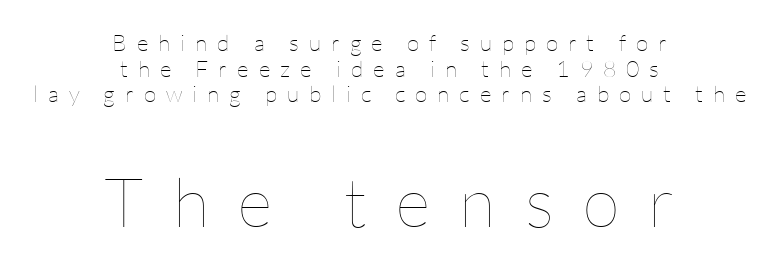
Q: Is the text bold? A: No.
Q: Is the text italic (slanted)? A: No, it is upright.
Q: Is the text underlined? A: No.
Q: How is the paragraph aligned? A: Centered.
Q: Is the spacing between letters normal or unusually wide? A: Unusually wide.
Q: Is the spacing between lines tight, normal or loose? A: Tight.
Q: Which block of text is set in a larger size, the first (top) or the second (bottom)? A: The second (bottom) one.
Q: Width (condensed, normal, or wide)? A: Normal.
Q: Stroke contrast? A: Low.
Q: x-height? A: Medium.
Q: Monospaced? A: No.
